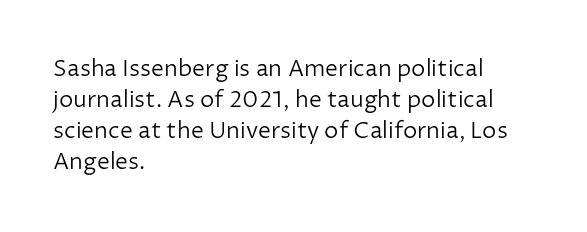
Q: Is the text bold? A: No.
Q: Is the text italic (slanted)? A: No, it is upright.
Q: Is the text underlined? A: No.
Q: How is the paragraph aligned? A: Left-aligned.
Q: Is the spacing between letters normal or unusually wide? A: Normal.
Q: Is the spacing between lines tight, normal or loose? A: Normal.
